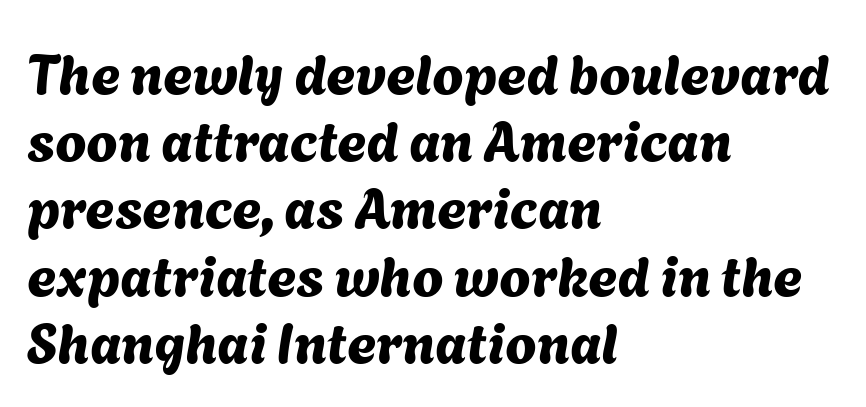
Q: Is the typeface a serif or a sans-serif typeface? A: Sans-serif.
Q: Is the text underlined? A: No.
Q: How is the paragraph aligned? A: Left-aligned.
Q: Is the spacing between letters normal or unusually wide? A: Normal.
Q: Width (condensed, normal, or wide)? A: Normal.
Q: Stroke contrast? A: Medium.
Q: x-height? A: Medium.
Q: Monospaced? A: No.
